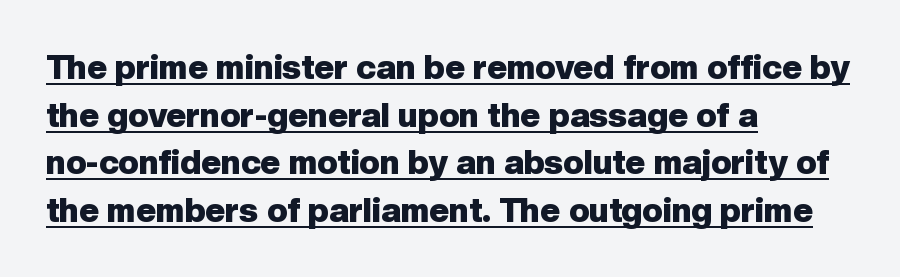
Q: Is the text bold? A: Yes.
Q: Is the text italic (slanted)? A: No, it is upright.
Q: Is the typeface a serif or a sans-serif typeface? A: Sans-serif.
Q: Is the text underlined? A: Yes.
Q: How is the paragraph aligned? A: Left-aligned.
Q: Is the spacing between letters normal or unusually wide? A: Normal.
Q: Is the spacing between lines tight, normal or loose? A: Normal.
Q: Width (condensed, normal, or wide)? A: Normal.
Q: Stroke contrast? A: Low.
Q: x-height? A: Medium.
Q: Monospaced? A: No.
